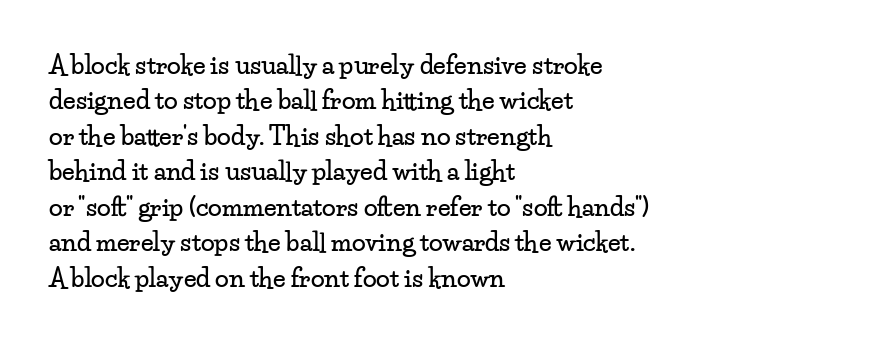
The image shows 25 px text type, upright; set left-aligned, normal line spacing (1.42x), normal letter spacing, not underlined.
